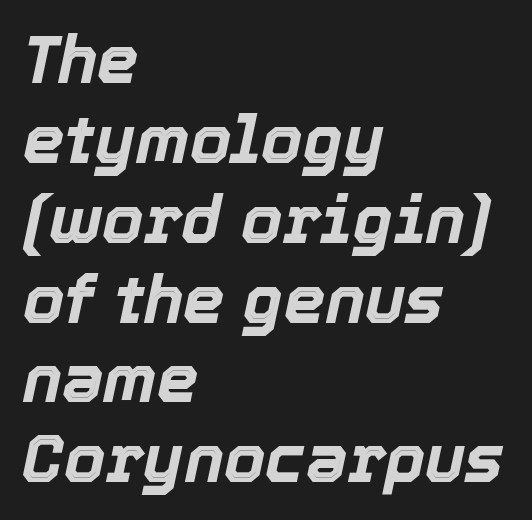
The image shows 66 px bold type, italic (leaning right); set left-aligned, line spacing 1.21x, normal letter spacing, not underlined; a medium x-height.
